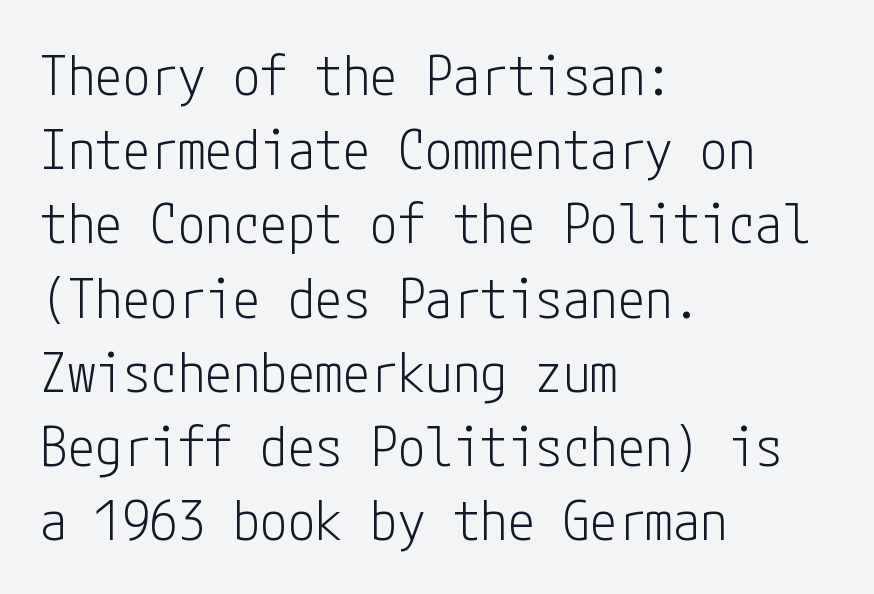
The image shows 55 px light, condensed sans-serif type, upright; set left-aligned, normal line spacing (1.35x), normal letter spacing, not underlined; low stroke contrast and a medium x-height.
